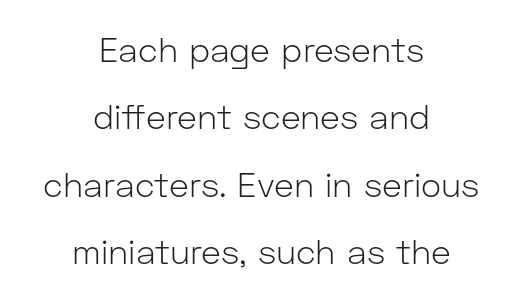
The image shows 34 px light sans-serif type, upright; set centered, loose line spacing (1.98x), normal letter spacing, not underlined; low stroke contrast and a medium x-height.
